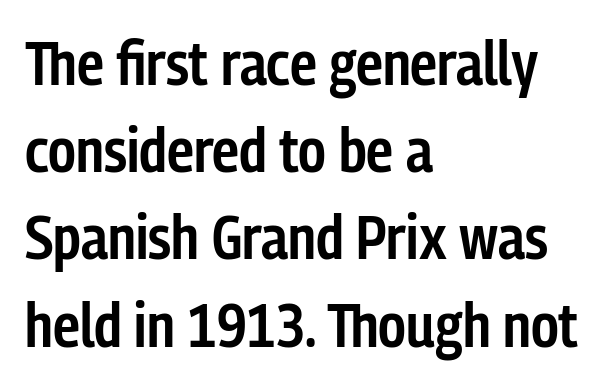
{"serif": "no", "italic": "no", "bold": "semi", "weight": "semibold", "width": "condensed", "stroke_contrast": "low", "x_height": "medium", "monospaced": "no", "underline": "no", "align": "left", "line_spacing": "normal", "line_spacing_ratio": 1.43, "letter_spacing": "normal", "letter_spacing_em": 0.0, "glyph_px": 61}
